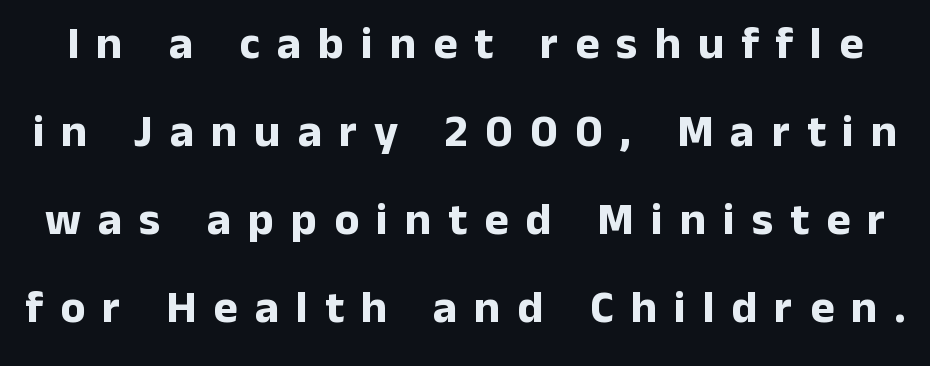
Successive baselines arrive slowly, with a big drop between each. Students, this is bold: see how much ink each stroke carries. A clean baseline with only descenders dipping below it. Posture: straight, roman, zero tilt. Looks like regular typesetting: each glyph gets only the width it needs.
